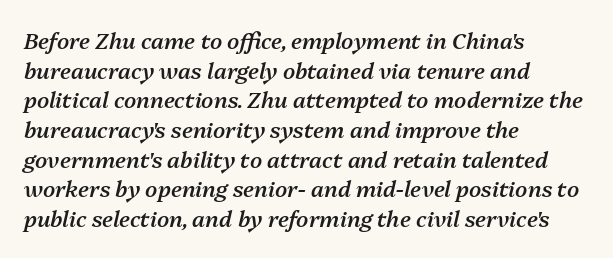
The image shows 22 px text type, italic (leaning right); set left-aligned, normal line spacing (1.35x), normal letter spacing, not underlined.
